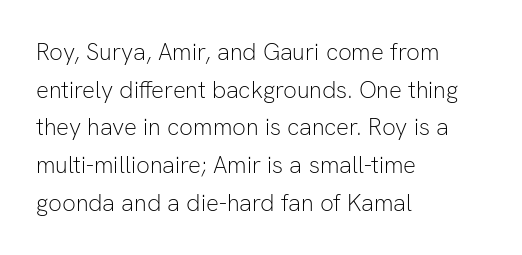
The setting favours the left margin, as ordinary paragraphs usually do. The face looks like a standard text weight, possibly lighter. Each row of text sits above clean, open space. Posture: straight, roman, zero tilt.
